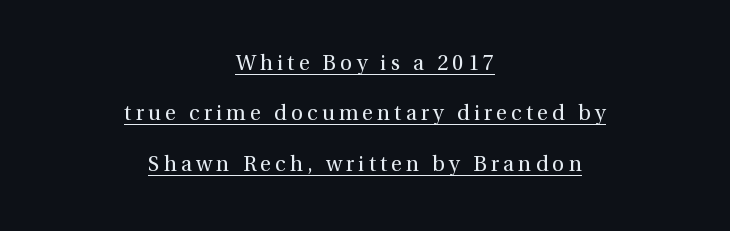
Q: Is the text bold? A: No.
Q: Is the text italic (slanted)? A: No, it is upright.
Q: Is the text underlined? A: Yes.
Q: How is the paragraph aligned? A: Centered.
Q: Is the spacing between letters normal or unusually wide? A: Unusually wide.
Q: Is the spacing between lines tight, normal or loose? A: Loose.
